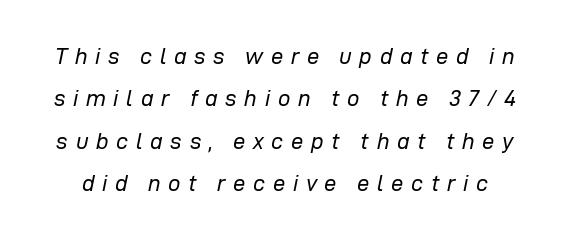
The image shows 22 px text type, italic (leaning right); set loose line spacing (1.93x), unusually wide letter spacing (+0.35 em), not underlined.
